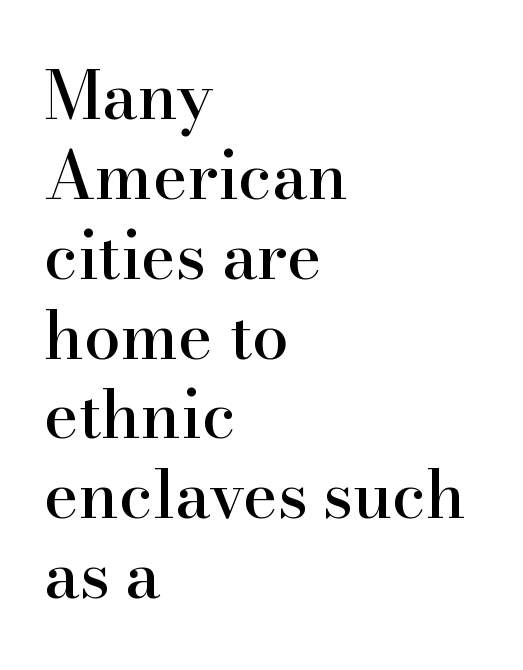
Think of a printed novel: that variable character pitch is what you see here. Nobody touched the tracking dial on this one. Small tapered or slab feet sit at the stroke ends, so this counts as serif. A bare baseline throughout the passage.
